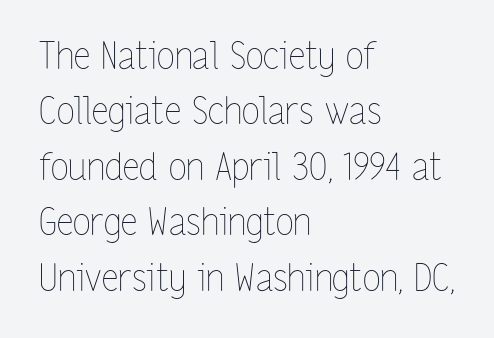
The image shows 37 px thin, condensed type, upright; set left-aligned, normal line spacing (1.5x), normal letter spacing, not underlined; low stroke contrast and a medium x-height.
